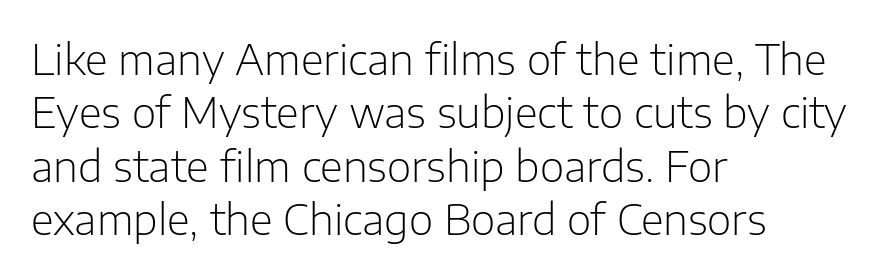
{"serif": "no", "italic": "no", "bold": "no", "weight": "light", "width": "normal", "stroke_contrast": "low", "x_height": "medium", "monospaced": "no", "underline": "no", "align": "left", "line_spacing": "normal", "line_spacing_ratio": 1.27, "letter_spacing": "normal", "letter_spacing_em": 0.0, "glyph_px": 42}
